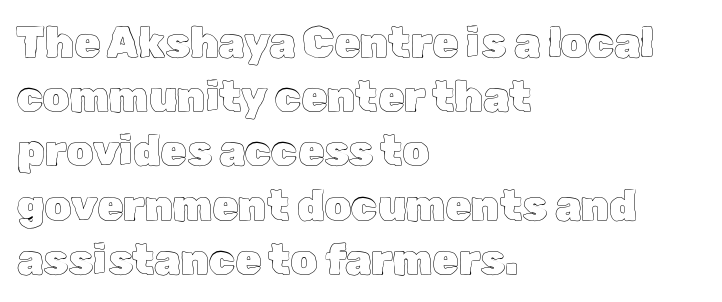
Q: Is the text italic (slanted)? A: No, it is upright.
Q: Is the text underlined? A: No.
Q: How is the paragraph aligned? A: Left-aligned.
Q: Is the spacing between letters normal or unusually wide? A: Normal.
Q: Is the spacing between lines tight, normal or loose? A: Normal.
Q: Width (condensed, normal, or wide)? A: Normal.
Q: x-height? A: Medium.
Q: Monospaced? A: No.
